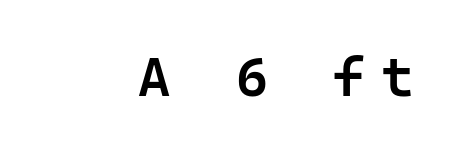
Q: Is the text bold? A: Semi-bold.
Q: Is the text italic (slanted)? A: No, it is upright.
Q: Is the typeface a serif or a sans-serif typeface? A: Sans-serif.
Q: Is the text underlined? A: No.
Q: Is the spacing between letters normal or unusually wide? A: Unusually wide.
Q: Width (condensed, normal, or wide)? A: Normal.
Q: Stroke contrast? A: Low.
Q: x-height? A: Medium.
Q: Monospaced? A: Yes.
